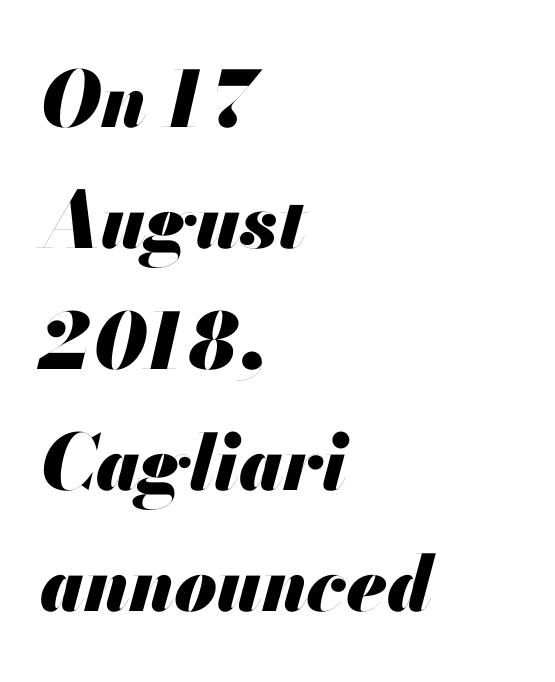
The image shows 77 px heavy type, italic (leaning right); set left-aligned, normal line spacing (1.57x), normal letter spacing, not underlined; medium stroke contrast and a small x-height.
